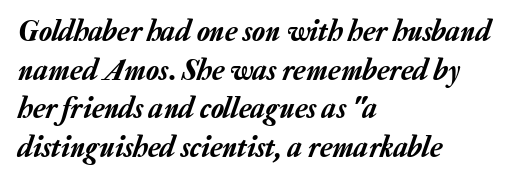
Q: Is the text italic (slanted)? A: Yes, it leans right by about 20 degrees.
Q: Is the text underlined? A: No.
Q: How is the paragraph aligned? A: Left-aligned.
Q: Is the spacing between letters normal or unusually wide? A: Normal.
Q: Is the spacing between lines tight, normal or loose? A: Normal.
Q: Width (condensed, normal, or wide)? A: Normal.
Q: Stroke contrast? A: Low.
Q: x-height? A: Medium.
Q: Monospaced? A: No.
